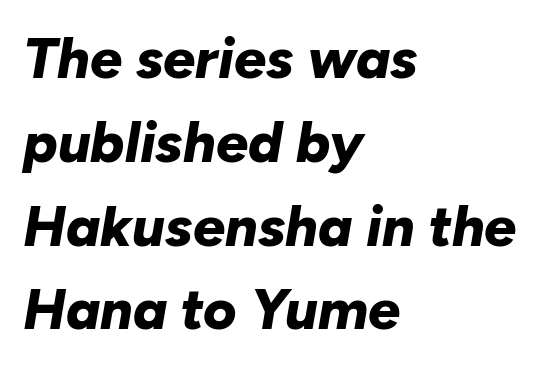
The image shows 57 px bold type, italic (leaning right); set left-aligned, normal line spacing (1.47x), normal letter spacing, not underlined; low stroke contrast and a medium x-height.
